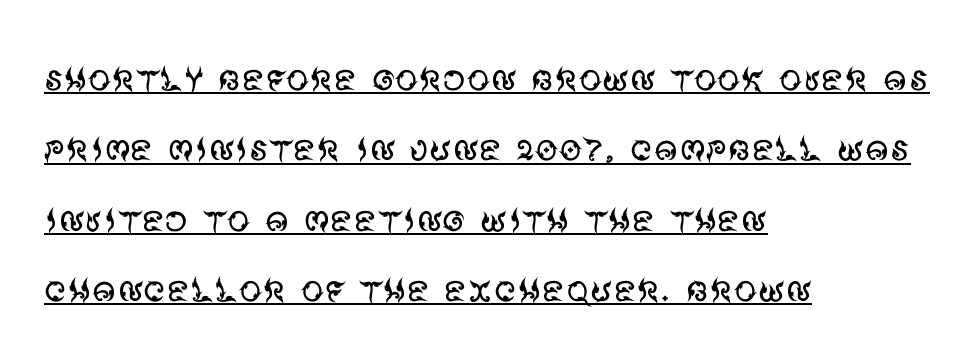
{"serif": "no", "italic": "no", "bold": "no", "weight": "regular", "width": "normal", "stroke_contrast": "medium", "x_height": "large", "monospaced": "no", "underline": "yes", "align": "left", "line_spacing": "normal", "line_spacing_ratio": 1.53, "letter_spacing": "normal", "letter_spacing_em": 0.0, "glyph_px": 46}
